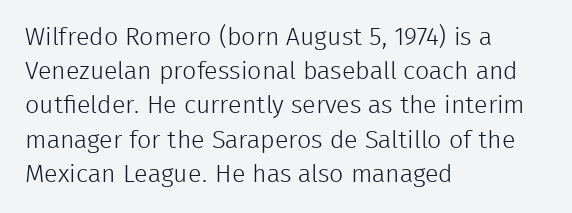
The image shows 25 px text type, upright; set left-aligned, normal line spacing (1.37x), normal letter spacing, not underlined.
